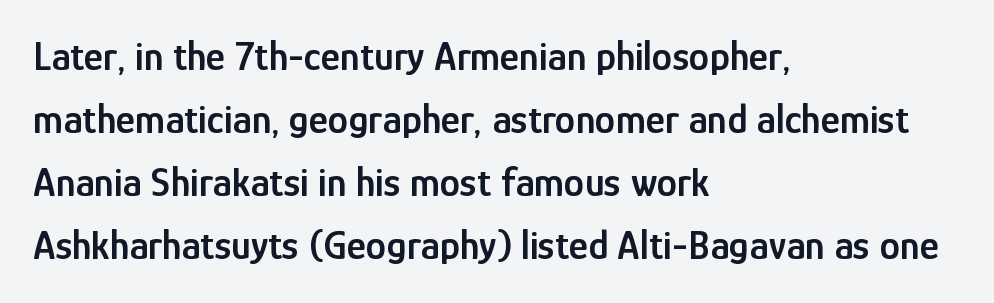
{"serif": "no", "italic": "no", "bold": "semi", "weight": "semibold", "width": "condensed", "stroke_contrast": "low", "x_height": "medium", "monospaced": "no", "underline": "no", "align": "left", "line_spacing": "normal", "line_spacing_ratio": 1.54, "letter_spacing": "normal", "letter_spacing_em": 0.0, "glyph_px": 41}
